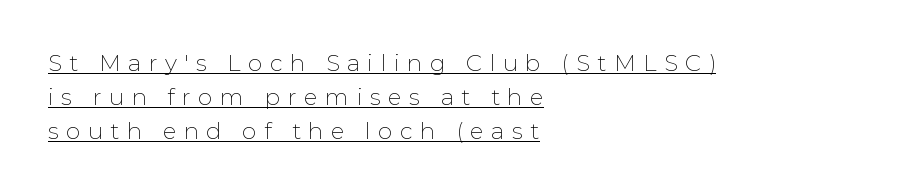
Q: Is the text bold? A: No.
Q: Is the text italic (slanted)? A: No, it is upright.
Q: Is the text underlined? A: Yes.
Q: How is the paragraph aligned? A: Left-aligned.
Q: Is the spacing between letters normal or unusually wide? A: Unusually wide.
Q: Is the spacing between lines tight, normal or loose? A: Normal.
